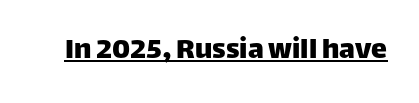
The image shows 32 px sans-serif type, upright; set normal letter spacing, underlined; low stroke contrast and a large x-height.
